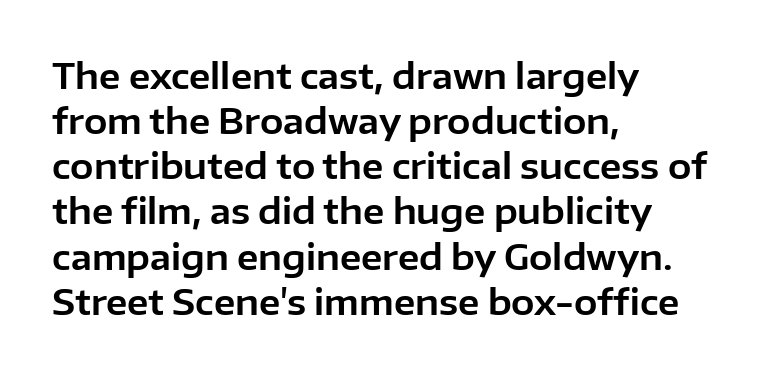
Q: Is the text italic (slanted)? A: No, it is upright.
Q: Is the typeface a serif or a sans-serif typeface? A: Sans-serif.
Q: Is the text underlined? A: No.
Q: How is the paragraph aligned? A: Left-aligned.
Q: Is the spacing between letters normal or unusually wide? A: Normal.
Q: Is the spacing between lines tight, normal or loose? A: Normal.
Q: Width (condensed, normal, or wide)? A: Normal.
Q: Stroke contrast? A: Low.
Q: x-height? A: Medium.
Q: Monospaced? A: No.
